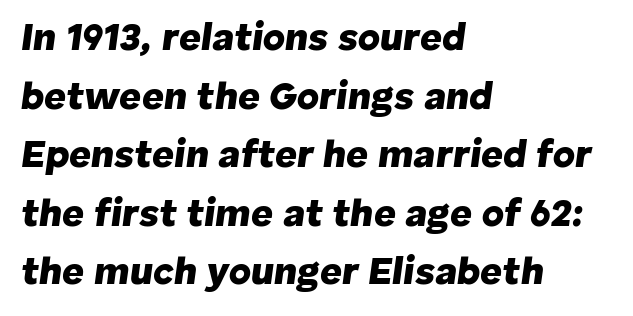
{"italic": "yes", "lean": "right", "slant_degrees": 8, "bold": "yes", "weight": "heavy", "width": "normal", "stroke_contrast": "low", "x_height": "medium", "monospaced": "no", "underline": "no", "align": "left", "line_spacing": "normal", "line_spacing_ratio": 1.54, "letter_spacing": "normal", "letter_spacing_em": 0.0, "glyph_px": 38}
